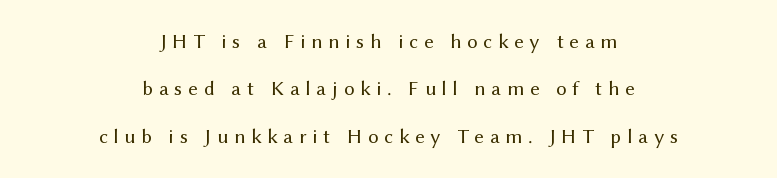
Q: Is the text bold? A: No.
Q: Is the text italic (slanted)? A: No, it is upright.
Q: Is the text underlined? A: No.
Q: How is the paragraph aligned? A: Centered.
Q: Is the spacing between letters normal or unusually wide? A: Unusually wide.
Q: Is the spacing between lines tight, normal or loose? A: Loose.
